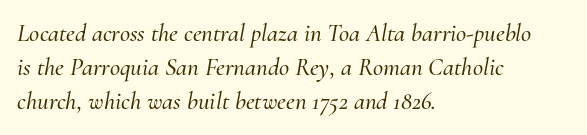
A bare baseline throughout the passage. Every character sits at an angle, as italics do. Successive baselines arrive at the customary interval. Leftover space on each line is placed entirely after the last word. The rendering keeps characters at their native spacing.
